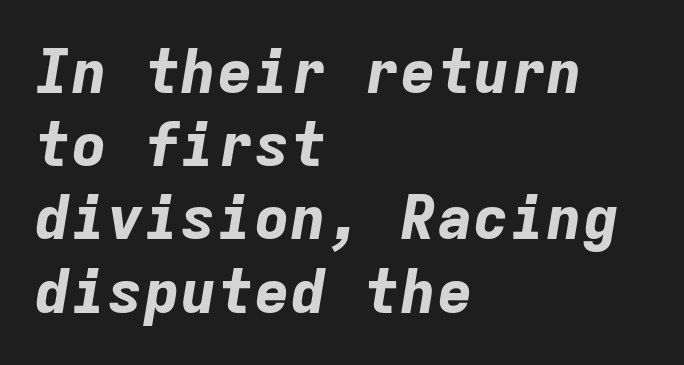
Observe the lean: these are italic letterforms. Underline: absent. Here the designer chose a console-style face with uniform glyph widths. The rendering uses a bold face; every stroke is thick and dark. This rendering leaves character spacing at its baseline value.
